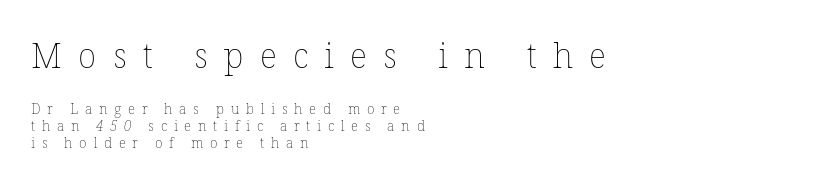
Compared with a typical body face, this is equally light or lighter still. Beneath every word, the page is bare. The passage shown is typed in a proportional face where columns would drift. Typesetter's note — upper block bumped up in size, lower block left smaller. Does the copy run flush right? No — it runs flush left. Loose tracking; the words dissolve into strings of separated letters.
